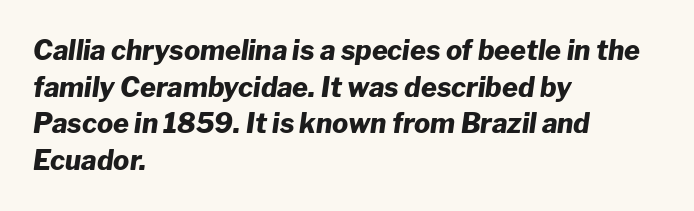
The image shows 27 px bold type, italic (leaning right); set left-aligned, normal line spacing (1.36x), normal letter spacing, not underlined.
